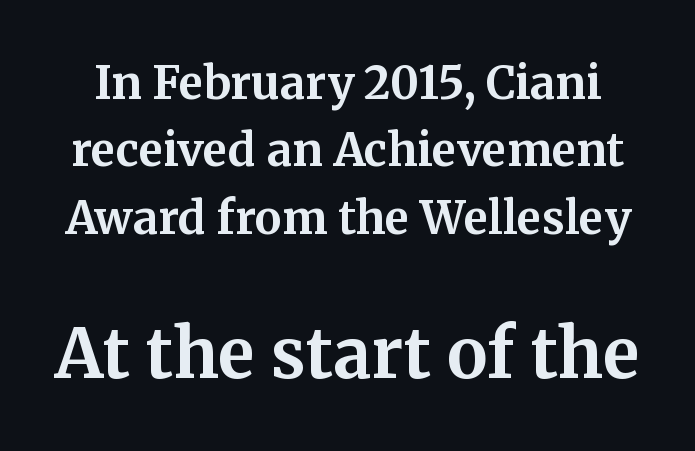
Each glyph is drawn with heavy, bold strokes. The letters stand straight up with perfectly vertical stems. The letters sit at their default tracking, neither squeezed nor spread. Honestly, the row spacing looks completely unremarkable. The face used here is proportionally spaced, like ordinary book or web type.
